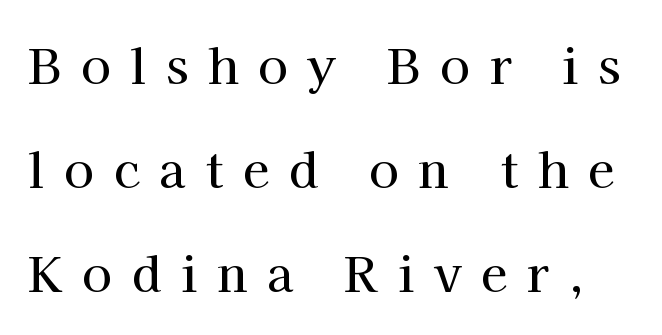
Q: Is the text italic (slanted)? A: No, it is upright.
Q: Is the typeface a serif or a sans-serif typeface? A: Serif.
Q: Is the text underlined? A: No.
Q: Is the spacing between letters normal or unusually wide? A: Unusually wide.
Q: Is the spacing between lines tight, normal or loose? A: Loose.
Q: Width (condensed, normal, or wide)? A: Normal.
Q: Stroke contrast? A: High.
Q: x-height? A: Medium.
Q: Monospaced? A: No.
